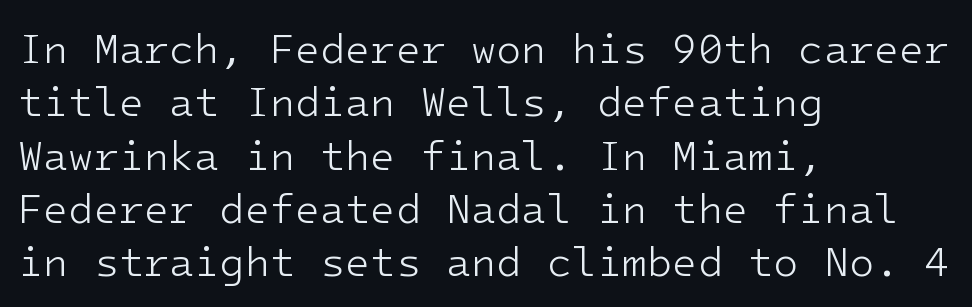
Q: Is the text bold? A: No.
Q: Is the text italic (slanted)? A: No, it is upright.
Q: Is the typeface a serif or a sans-serif typeface? A: Sans-serif.
Q: Is the text underlined? A: No.
Q: How is the paragraph aligned? A: Left-aligned.
Q: Is the spacing between letters normal or unusually wide? A: Normal.
Q: Is the spacing between lines tight, normal or loose? A: Normal.
Q: Width (condensed, normal, or wide)? A: Normal.
Q: Stroke contrast? A: Low.
Q: x-height? A: Medium.
